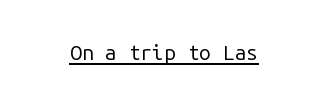
Q: Is the text bold? A: No.
Q: Is the text italic (slanted)? A: No, it is upright.
Q: Is the text underlined? A: Yes.
Q: Is the spacing between letters normal or unusually wide? A: Normal.
